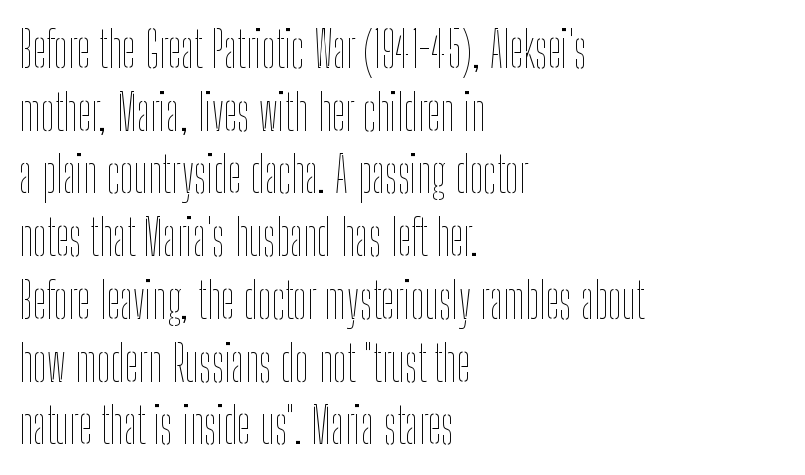
{"italic": "no", "bold": "no", "weight": "thin", "width": "condensed", "stroke_contrast": "low", "x_height": "medium", "monospaced": "no", "underline": "no", "align": "left", "line_spacing": "normal", "line_spacing_ratio": 1.28, "letter_spacing": "normal", "letter_spacing_em": 0.0, "glyph_px": 49}
